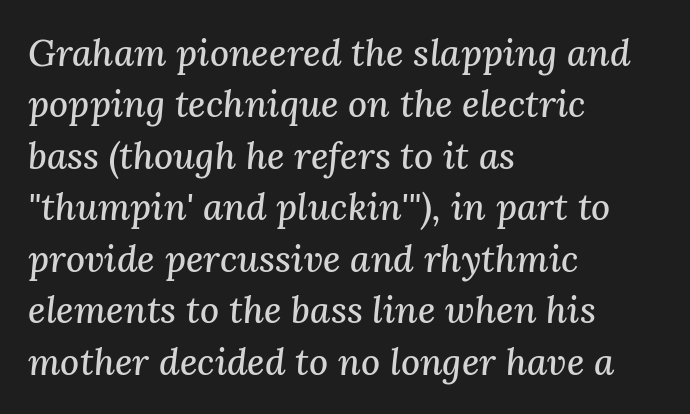
The image shows 37 px serif type, italic (leaning right); set left-aligned, normal line spacing (1.39x), normal letter spacing, not underlined; medium stroke contrast and a medium x-height.
